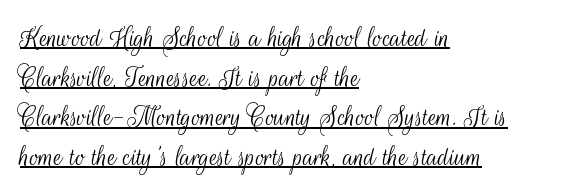
{"serif": "no", "bold": "no", "weight": "light", "width": "condensed", "stroke_contrast": "medium", "x_height": "small", "monospaced": "no", "underline": "yes", "align": "left", "line_spacing": "normal", "line_spacing_ratio": 1.32, "letter_spacing": "normal", "letter_spacing_em": 0.0, "glyph_px": 30}
